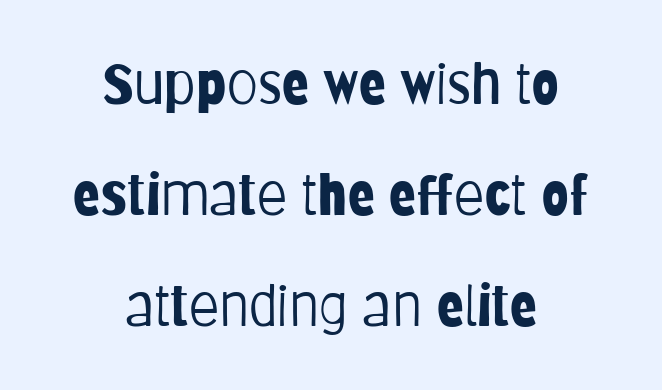
Underlining? Definitely not there. Examine the stroke ends and you'll find no serifs. Each letter keeps its own natural width here, so spacing adapts to shape. When letters stand straight like this, we call the style roman or upright. Heaviness? Minimal to ordinary, like unemphasized prose. Notice how the passage keeps no hard edge, just a central spine.
